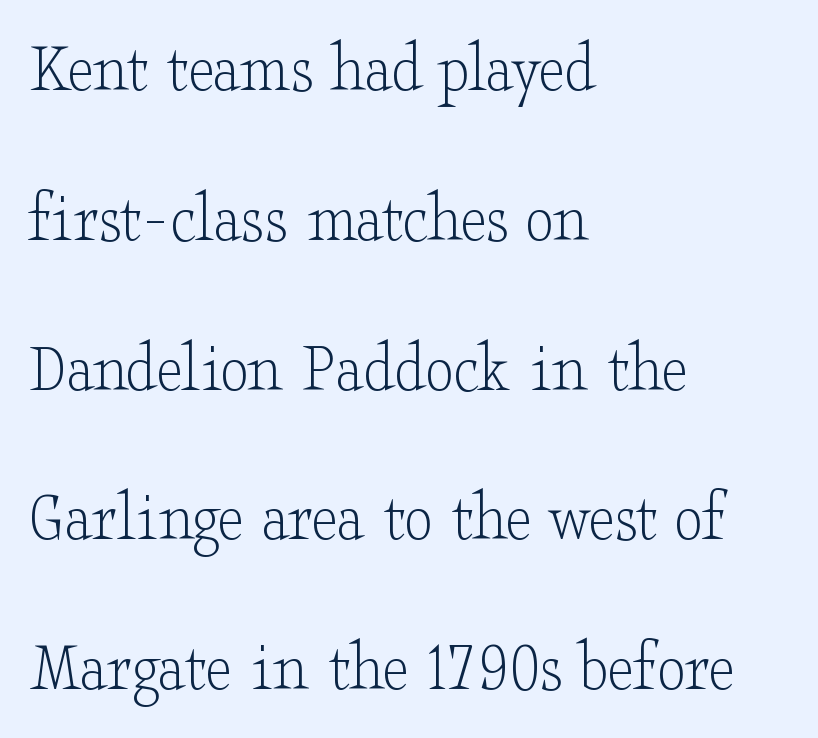
Spacing verdict: proportional, widths tailored to each character. Has an underline been added? It has not. The designer dialed line spacing up above the default. The glyphs in this specimen are seriffed.
